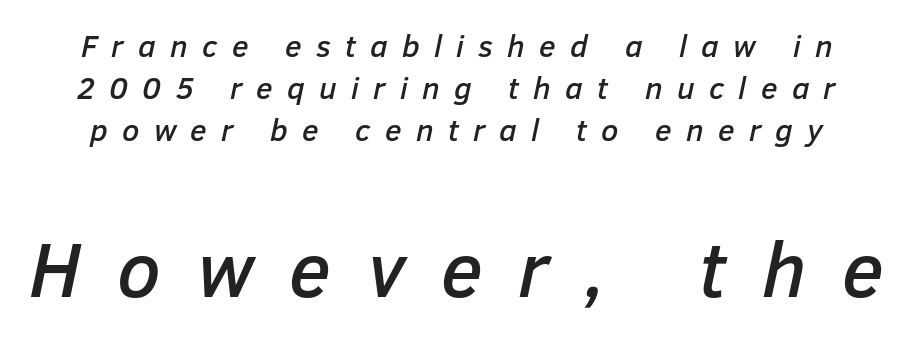
The letters advance in unequal steps, a hallmark of proportional type. The rendering uses a moderate line-height, typical for paragraphs. The foot of each line stays bare and open. Compared with typical body copy, the letter spacing here is much looser.
